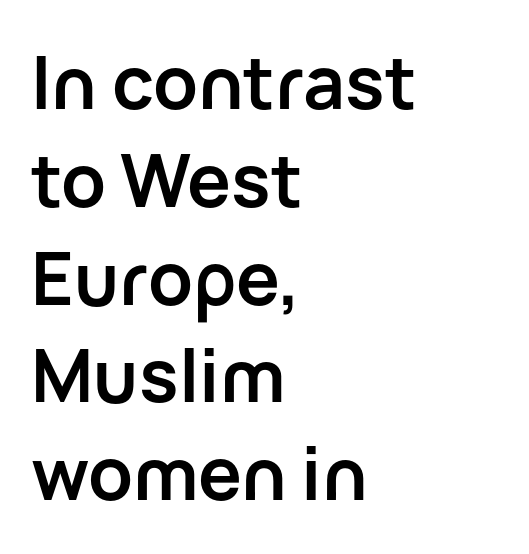
Each new line begins a customary step beneath the previous one. Regarding serifs, this sample does without them. The specimen reads as upright at a glance. Line beginnings align vertically; line endings do not. Underline: absent.
